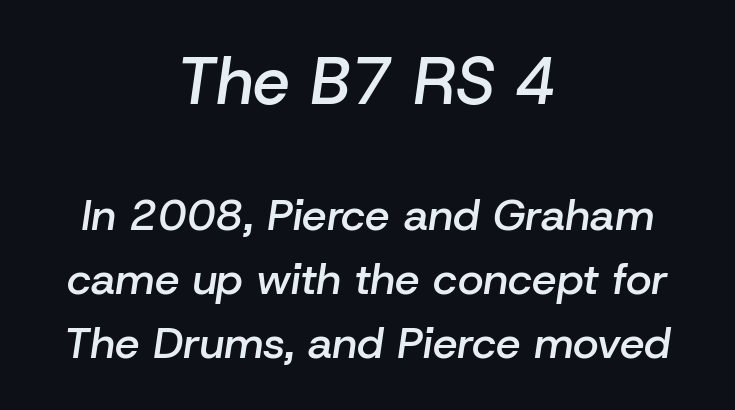
{"italic": "yes", "lean": "right", "slant_degrees": 8, "bold": "semi", "weight": "semibold", "width": "normal", "stroke_contrast": "low", "x_height": "medium", "monospaced": "no", "underline": "no", "align": "center", "line_spacing": "normal", "line_spacing_ratio": 1.45, "letter_spacing": "normal", "letter_spacing_em": 0.0, "larger_block": "first", "size_ratio": 1.5, "glyph_px": 66}
